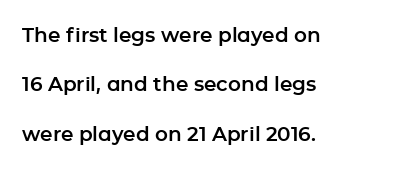
Style check: upright. These lines stand farther apart than default settings would place them. Descender tails drop into unmarked territory. No extra tracking has been applied to these lines. If you drew a ruler down the left edge, every line would touch it.
